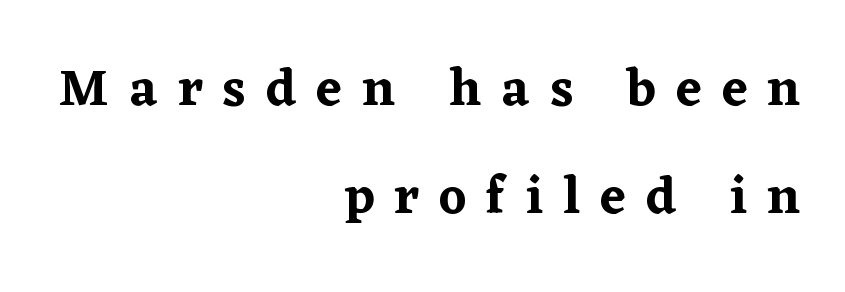
{"serif": "yes", "italic": "no", "width": "normal", "stroke_contrast": "low", "x_height": "medium", "monospaced": "no", "underline": "no", "align": "right", "line_spacing": "loose", "line_spacing_ratio": 2.08, "letter_spacing": "wide", "letter_spacing_em": 0.39, "glyph_px": 52}
